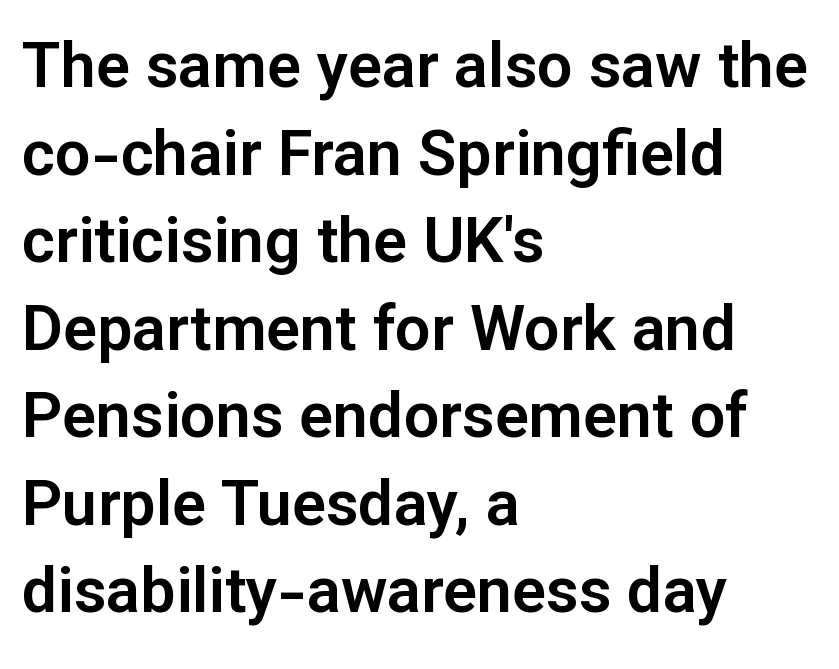
Q: Is the text italic (slanted)? A: No, it is upright.
Q: Is the typeface a serif or a sans-serif typeface? A: Sans-serif.
Q: Is the text underlined? A: No.
Q: How is the paragraph aligned? A: Left-aligned.
Q: Is the spacing between letters normal or unusually wide? A: Normal.
Q: Is the spacing between lines tight, normal or loose? A: Normal.
Q: Width (condensed, normal, or wide)? A: Normal.
Q: Stroke contrast? A: Low.
Q: x-height? A: Medium.
Q: Monospaced? A: No.
